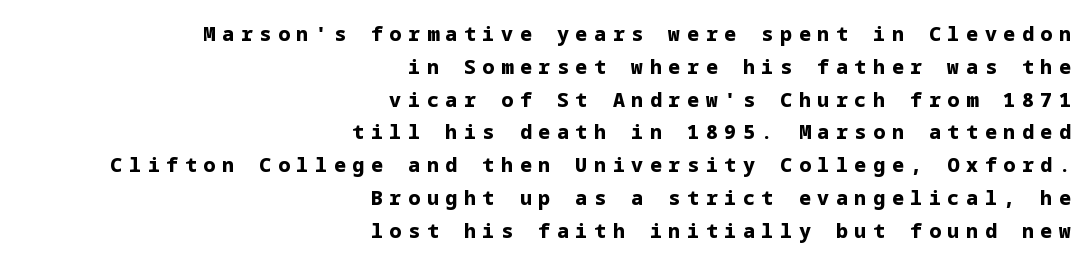
Between one letter and the next there's a generous, obvious gap. Words float on clear page, feet unadorned. A full-strength bold gives these letters their thick strokes. The lines are quadded right.
